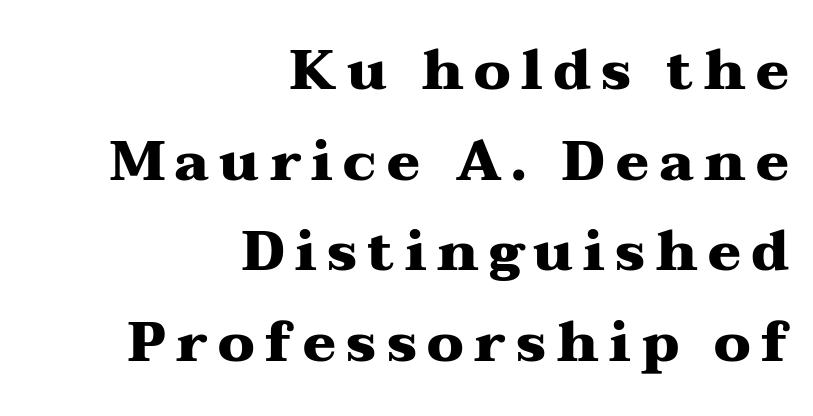
Q: Is the text bold? A: Yes.
Q: Is the text italic (slanted)? A: No, it is upright.
Q: Is the typeface a serif or a sans-serif typeface? A: Serif.
Q: Is the text underlined? A: No.
Q: How is the paragraph aligned? A: Right-aligned.
Q: Is the spacing between lines tight, normal or loose? A: Normal.
Q: Width (condensed, normal, or wide)? A: Wide.
Q: Stroke contrast? A: Medium.
Q: x-height? A: Medium.
Q: Monospaced? A: No.
